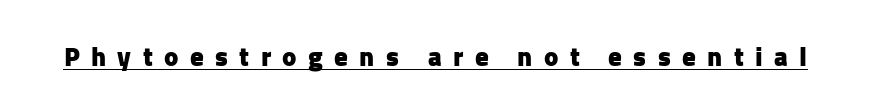
{"italic": "no", "bold": "yes", "underline": "yes", "letter_spacing": "wide", "letter_spacing_em": 0.42, "glyph_px": 27}
